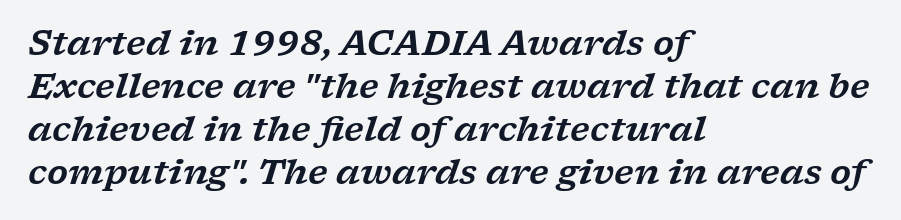
Line beginnings align vertically; line endings do not. A clean baseline with only descenders dipping below it. Does the lettering tilt? It does — this is italic. Type style note: has serifs. These lines keep a tight, regular rhythm from letter to letter.
